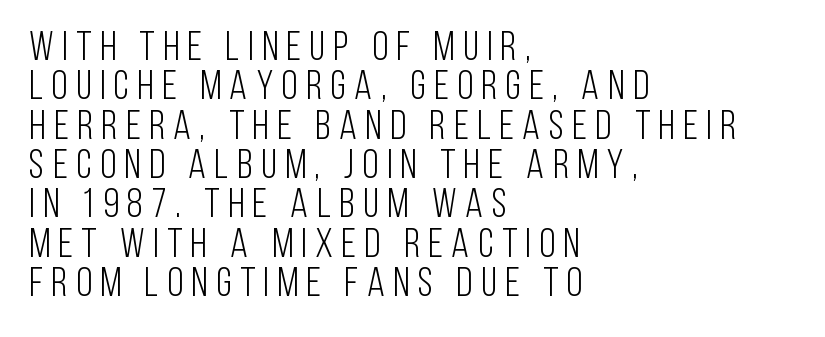
The image shows 41 px light, condensed sans-serif type, upright; set left-aligned, tight line spacing (0.96x), unusually wide letter spacing (+0.21 em), not underlined; low stroke contrast and a large x-height.
